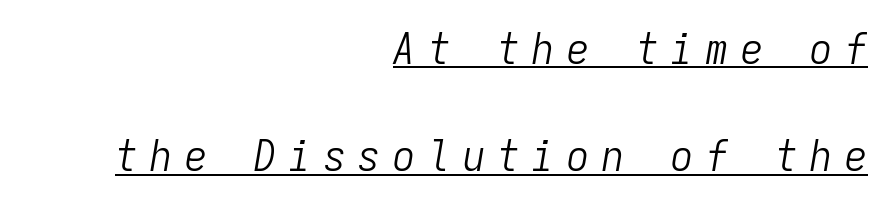
Q: Is the text bold? A: No.
Q: Is the text italic (slanted)? A: Yes, it leans right by about 9 degrees.
Q: Is the text underlined? A: Yes.
Q: How is the paragraph aligned? A: Right-aligned.
Q: Is the spacing between letters normal or unusually wide? A: Unusually wide.
Q: Is the spacing between lines tight, normal or loose? A: Loose.
Q: Width (condensed, normal, or wide)? A: Condensed.
Q: Stroke contrast? A: Low.
Q: x-height? A: Medium.
Q: Monospaced? A: Yes.
